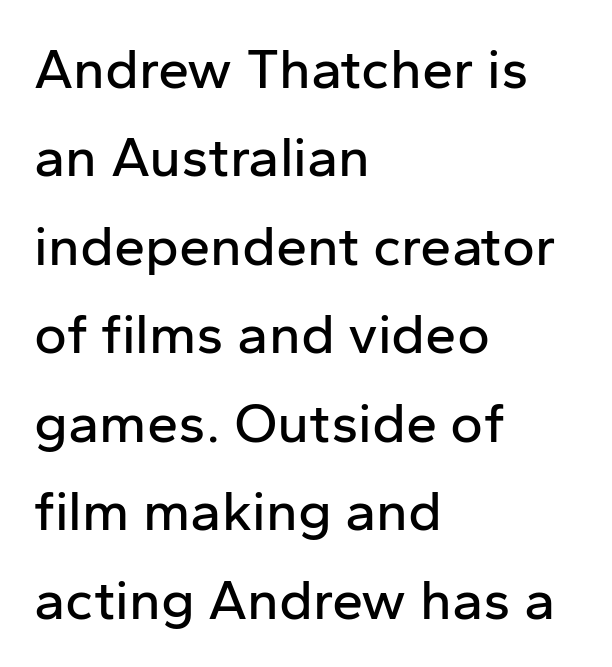
The image shows 56 px sans-serif type, upright; set left-aligned, normal line spacing (1.58x), normal letter spacing, not underlined; low stroke contrast and a medium x-height.
